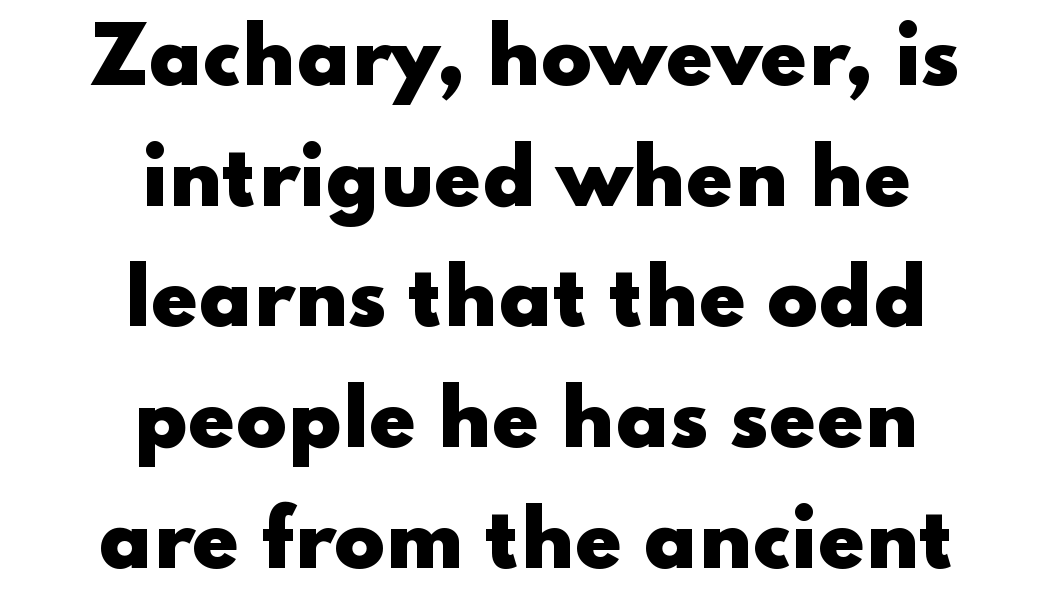
The image shows 75 px heavy, wide sans-serif type, upright; set centered, normal line spacing (1.61x), normal letter spacing, not underlined; low stroke contrast and a small x-height.
